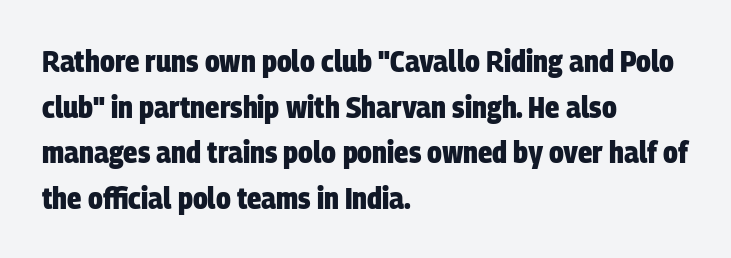
The image shows 30 px heavy, condensed sans-serif type; set left-aligned, normal line spacing (1.52x), normal letter spacing, not underlined; low stroke contrast and a large x-height.
